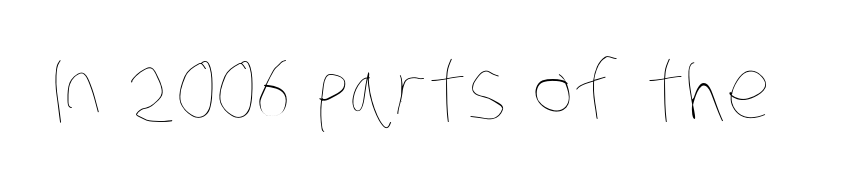
Q: Is the text bold? A: No.
Q: Is the text underlined? A: No.
Q: Is the spacing between letters normal or unusually wide? A: Normal.
Q: Width (condensed, normal, or wide)? A: Condensed.
Q: Stroke contrast? A: Low.
Q: x-height? A: Large.
Q: Monospaced? A: No.
